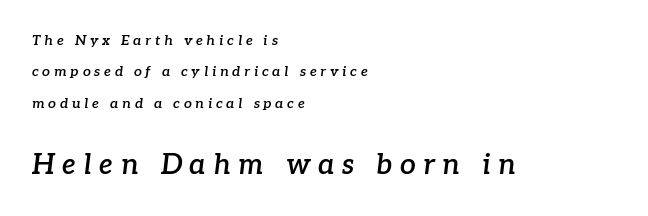
Q: Is the text bold? A: Semi-bold.
Q: Is the text italic (slanted)? A: Yes, it leans right by about 7 degrees.
Q: Is the typeface a serif or a sans-serif typeface? A: Serif.
Q: Is the text underlined? A: No.
Q: How is the paragraph aligned? A: Left-aligned.
Q: Is the spacing between letters normal or unusually wide? A: Unusually wide.
Q: Is the spacing between lines tight, normal or loose? A: Loose.
Q: Which block of text is set in a larger size, the first (top) or the second (bottom)? A: The second (bottom) one.
Q: Width (condensed, normal, or wide)? A: Normal.
Q: Stroke contrast? A: Low.
Q: x-height? A: Medium.
Q: Monospaced? A: No.
